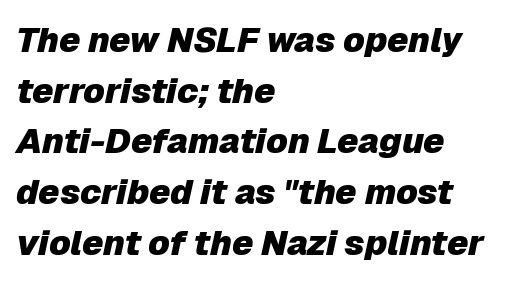
The image shows 35 px heavy type, italic (leaning right); set left-aligned, normal line spacing (1.45x), normal letter spacing, not underlined; low stroke contrast and a medium x-height.
